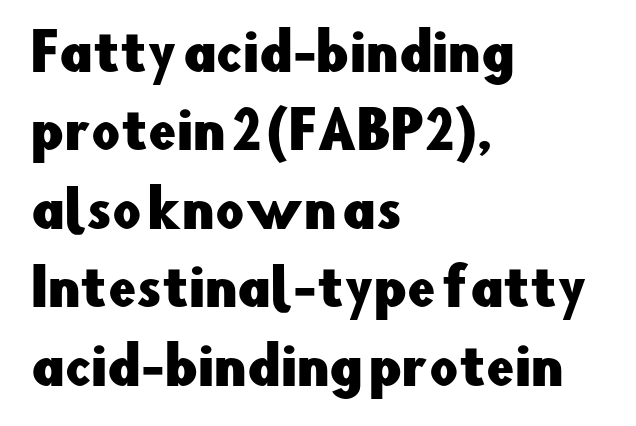
Q: Is the text italic (slanted)? A: No, it is upright.
Q: Is the typeface a serif or a sans-serif typeface? A: Sans-serif.
Q: Is the text underlined? A: No.
Q: How is the paragraph aligned? A: Left-aligned.
Q: Is the spacing between letters normal or unusually wide? A: Normal.
Q: Is the spacing between lines tight, normal or loose? A: Normal.
Q: Width (condensed, normal, or wide)? A: Normal.
Q: Stroke contrast? A: Low.
Q: x-height? A: Small.
Q: Monospaced? A: No.
